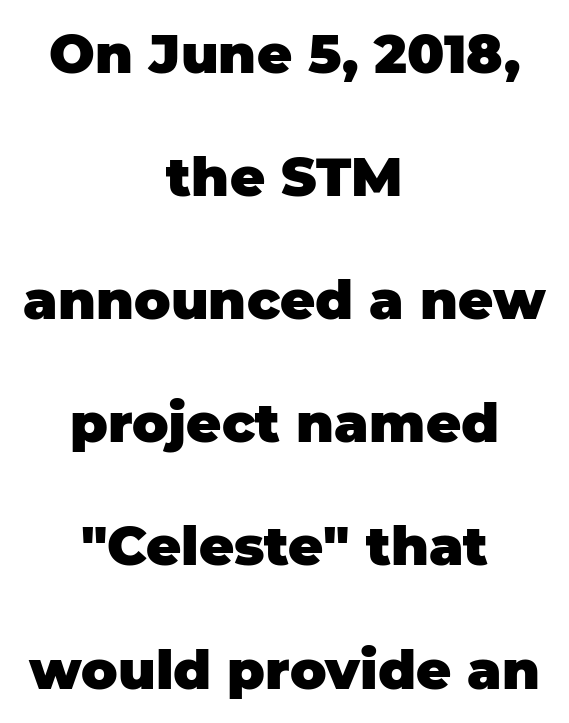
{"serif": "no", "italic": "no", "bold": "yes", "weight": "heavy", "width": "normal", "stroke_contrast": "low", "x_height": "large", "monospaced": "no", "underline": "no", "align": "center", "line_spacing": "loose", "line_spacing_ratio": 2.28, "letter_spacing": "normal", "letter_spacing_em": 0.0, "glyph_px": 54}
